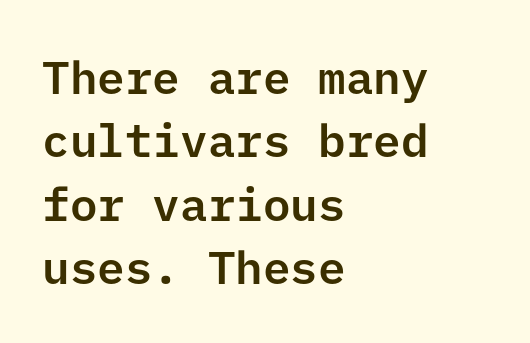
Q: Is the text italic (slanted)? A: No, it is upright.
Q: Is the typeface a serif or a sans-serif typeface? A: Sans-serif.
Q: Is the text underlined? A: No.
Q: How is the paragraph aligned? A: Left-aligned.
Q: Is the spacing between letters normal or unusually wide? A: Normal.
Q: Is the spacing between lines tight, normal or loose? A: Normal.
Q: Width (condensed, normal, or wide)? A: Normal.
Q: Stroke contrast? A: Low.
Q: x-height? A: Medium.
